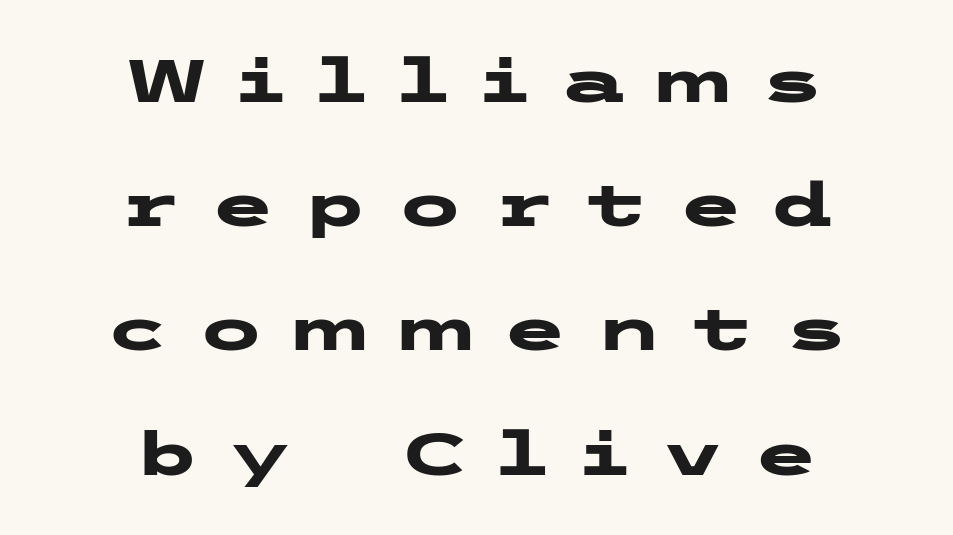
You could fit nearly another row in the gap between these rows. Emphasis by weight is at full strength: bold. Observe the absence of serifs on each vertical stroke in this sample. Style check: upright. In terms of letterspacing, this is a distinctly airy, spread setting. This rendering uses center alignment, leaving both contours irregular but symmetric.
